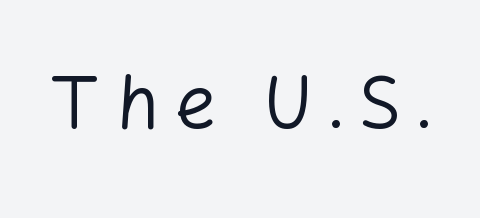
The typesetting does not lean heavy: it is not bold. Each word looks stretched out because of the extra space between its letters. Proportional: the letters do not fall into vertical columns. Unlike italic type, these characters show no tilt at all. The glyphs are unaccompanied by any horizontal stroke below them. The face used here is a sans, in the tradition of grotesques and geometrics.
